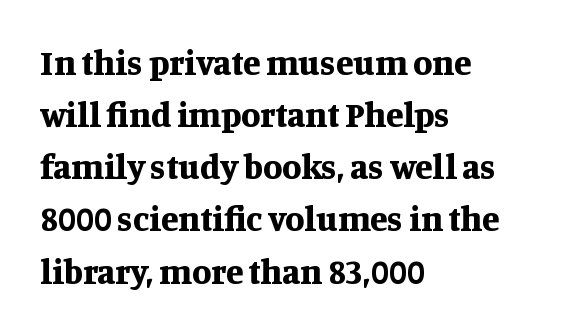
The image shows 35 px bold serif type, upright; set left-aligned, normal line spacing (1.49x), normal letter spacing, not underlined; medium stroke contrast and a large x-height.
